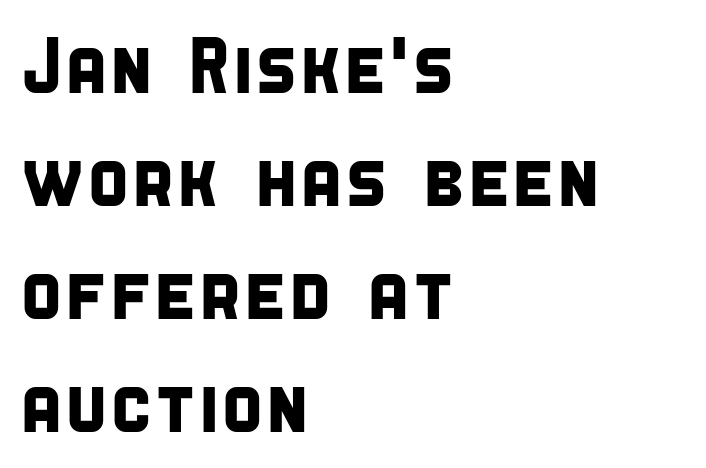
{"serif": "no", "width": "condensed", "stroke_contrast": "low", "x_height": "large", "monospaced": "no", "underline": "no", "align": "left", "line_spacing": "normal", "line_spacing_ratio": 1.43, "letter_spacing": "normal", "letter_spacing_em": 0.0, "glyph_px": 79}
